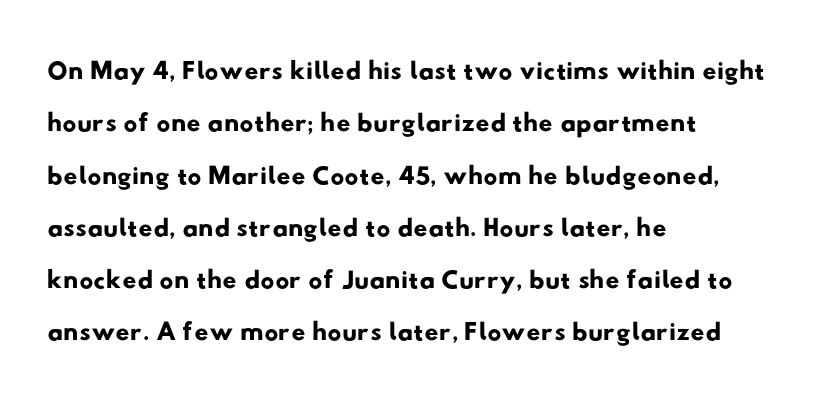
The face used here is rendered with its standard letterfit. A sans-serif font was chosen for this passage. Each row of text sits above clean, open space. These lines are rendered in a variable-pitch font. If you drew a ruler down the left edge, every line would touch it. Reading down the column, the eye jumps a familiar distance to each next line.
